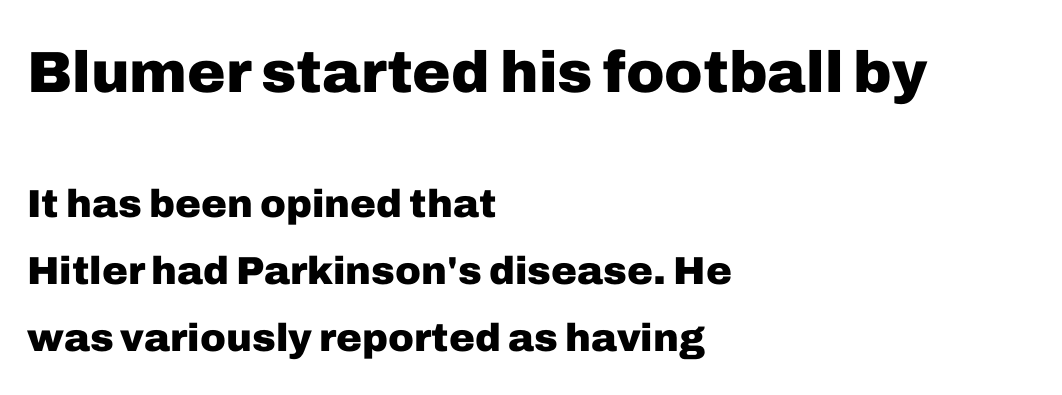
The image shows 58 px heavy sans-serif type, upright; set left-aligned, line spacing 1.72x, normal letter spacing, not underlined; the first (top) block is 1.49x larger; low stroke contrast and a medium x-height.
